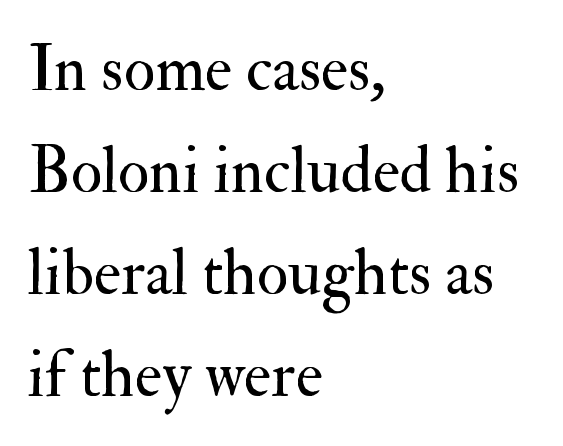
The image shows 65 px regular-weight serif type, upright; set left-aligned, normal line spacing (1.57x), normal letter spacing, not underlined; medium stroke contrast and a small x-height.
